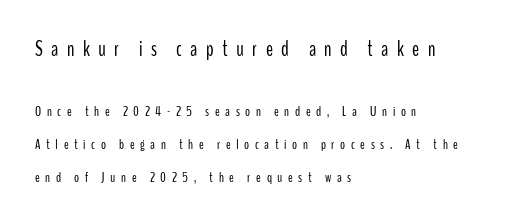
Q: Is the text bold? A: No.
Q: Is the text italic (slanted)? A: No, it is upright.
Q: Is the text underlined? A: No.
Q: How is the paragraph aligned? A: Left-aligned.
Q: Is the spacing between letters normal or unusually wide? A: Unusually wide.
Q: Is the spacing between lines tight, normal or loose? A: Loose.
Q: Which block of text is set in a larger size, the first (top) or the second (bottom)? A: The first (top) one.
